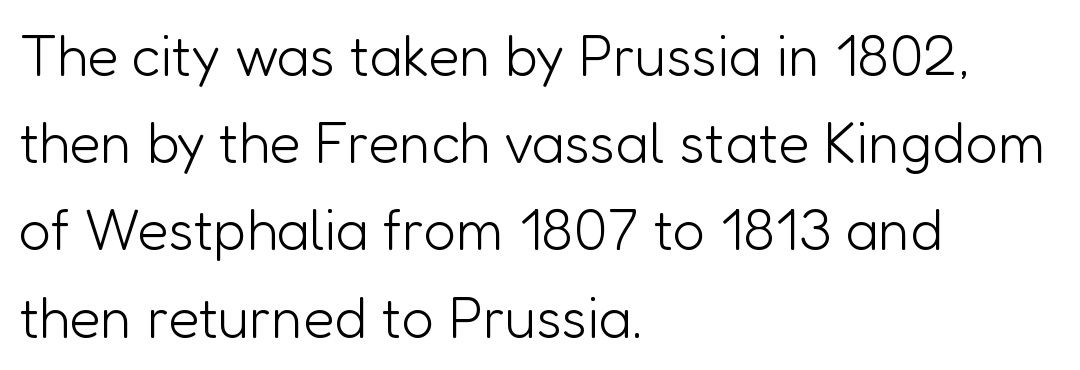
Q: Is the text bold? A: No.
Q: Is the text italic (slanted)? A: No, it is upright.
Q: Is the typeface a serif or a sans-serif typeface? A: Sans-serif.
Q: Is the text underlined? A: No.
Q: How is the paragraph aligned? A: Left-aligned.
Q: Is the spacing between letters normal or unusually wide? A: Normal.
Q: Is the spacing between lines tight, normal or loose? A: Normal.
Q: Width (condensed, normal, or wide)? A: Normal.
Q: Stroke contrast? A: Low.
Q: x-height? A: Medium.
Q: Monospaced? A: No.
